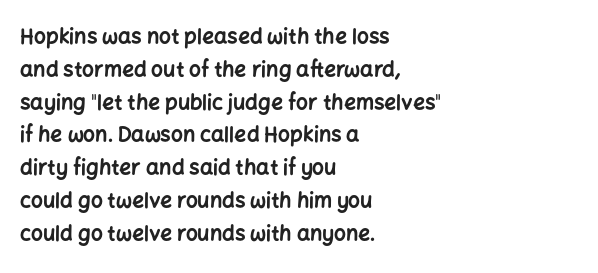
Weight check: bold — yes, fully. This rendering features lettering with no underline. This is the regular roman posture of the typeface. Is there much room between lines? A standard amount, neither cramped nor airy. No extra tracking has been applied to these lines. The rag falls on the right side of this text block.
